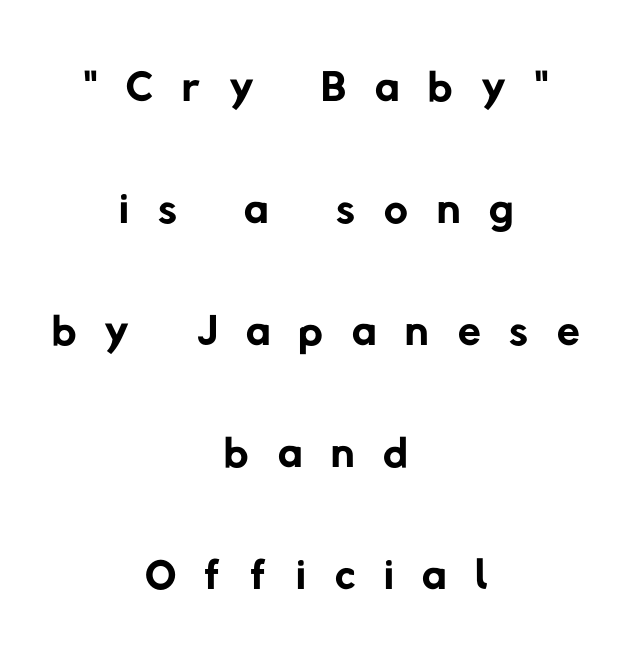
{"serif": "no", "bold": "no", "weight": "regular", "width": "normal", "stroke_contrast": "low", "x_height": "medium", "monospaced": "no", "underline": "no", "align": "center", "line_spacing_ratio": 1.85, "letter_spacing": "wide", "letter_spacing_em": 0.44, "glyph_px": 66}
